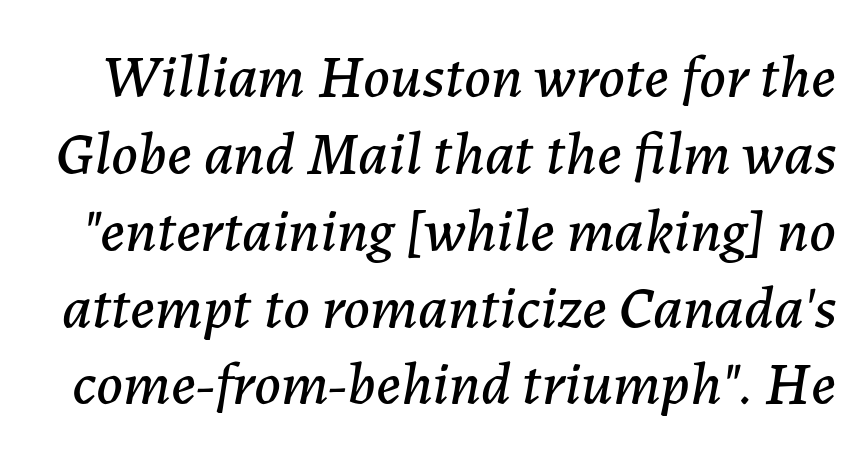
What's the leading like? Ordinary, nothing unusual. How are the letters spaced? Ordinarily, with no added tracking. You can tell it's italic because the verticals aren't actually vertical. Looks like regular typesetting: each glyph gets only the width it needs. Quick note: underline off.
